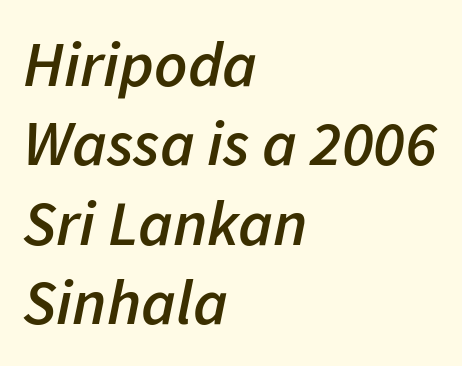
On the weight axis this lands at semibold, roughly 600. Italic? Definitely — the glyphs are oblique. Descenders hang freely into open space. Proportional: the letters do not fall into vertical columns. The rendering keeps characters at their native spacing. Every row of glyphs begins at an identical x-position on the left.
